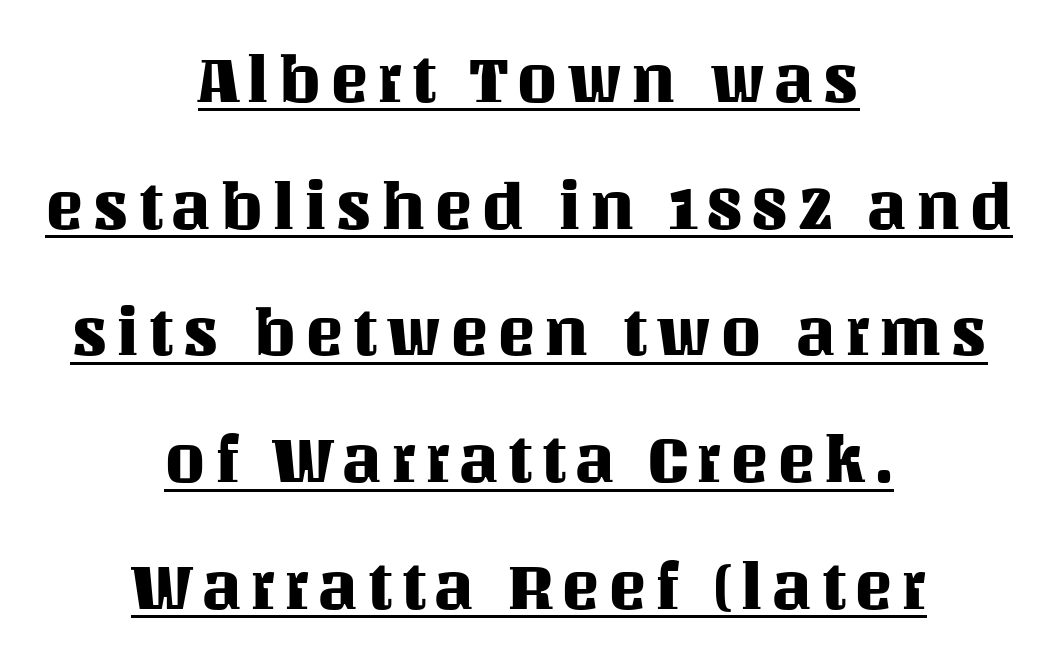
{"italic": "no", "width": "normal", "stroke_contrast": "medium", "x_height": "large", "monospaced": "no", "underline": "yes", "align": "center", "line_spacing": "loose", "line_spacing_ratio": 1.95, "glyph_px": 65}
